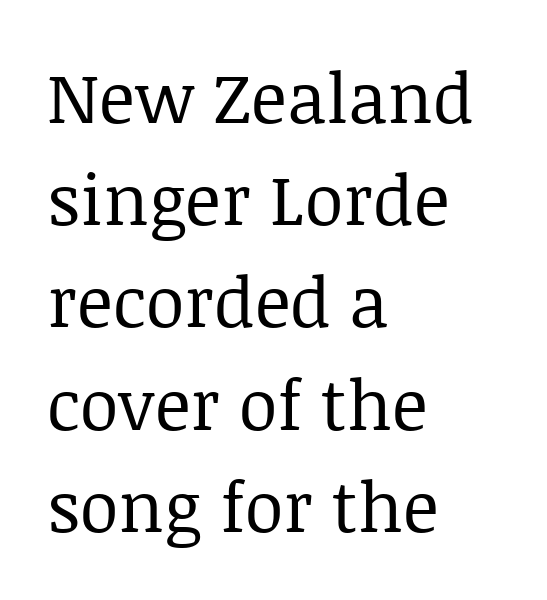
You could call the tracking neutral — neither tight nor loose. Type without underlining. The cut favours lightness, reaching ordinary text weight at its darkest. The passage shown is typed in a proportional face where columns would drift.
